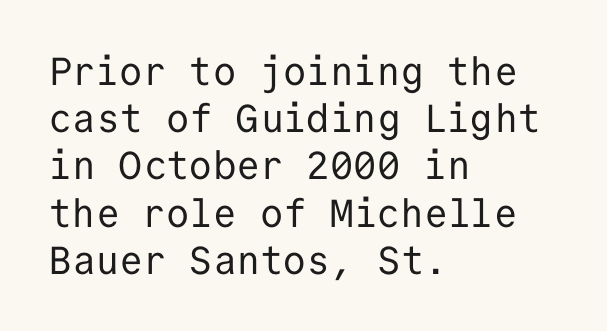
The image shows 39 px regular-weight sans-serif type, upright, monospaced; set left-aligned, line spacing 1.21x, normal letter spacing, not underlined; low stroke contrast and a medium x-height.
